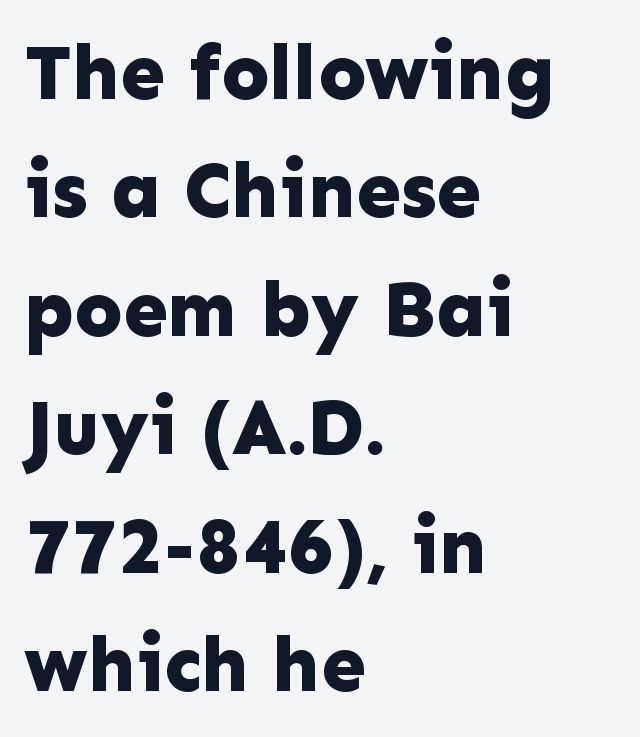
{"serif": "no", "italic": "no", "bold": "yes", "weight": "bold", "width": "normal", "stroke_contrast": "low", "x_height": "medium", "monospaced": "no", "underline": "no", "align": "left", "line_spacing": "normal", "line_spacing_ratio": 1.5, "letter_spacing": "normal", "letter_spacing_em": 0.0, "glyph_px": 79}
